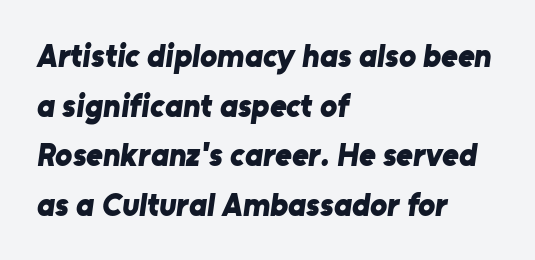
These lines carry a lot of weight — the face is fully bold. This sample keeps an unexceptional amount of space between lines. A classic flush-left, rag-right setting is used for this passage. The space directly below the letters is spotless. A sans-serif font was chosen for this passage.
